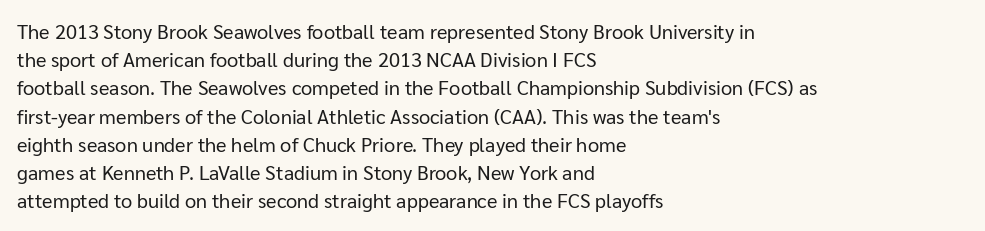
The image shows 20 px text type, upright; set left-aligned, normal line spacing (1.41x), normal letter spacing, not underlined.
